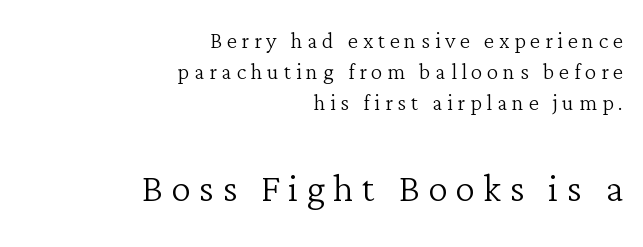
The rag falls on the left side of this text block. The rendering shows small feet on the letterforms — a serif design. Characters remain perfectly vertical along every line. Letters have the restrained weight of plain body copy at most.
